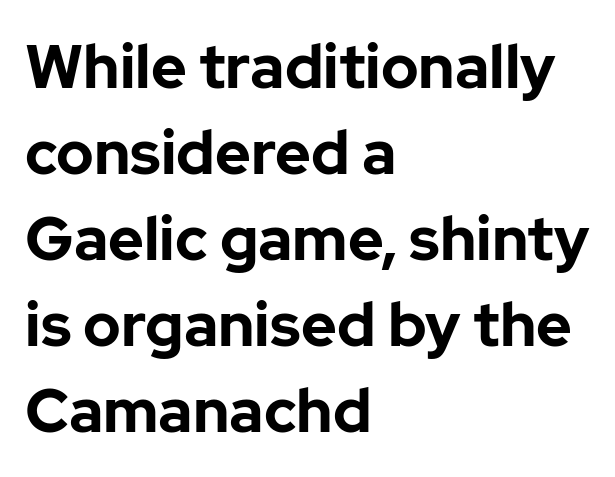
The image shows 61 px bold sans-serif type, upright; set left-aligned, normal line spacing (1.41x), normal letter spacing, not underlined; low stroke contrast and a medium x-height.
